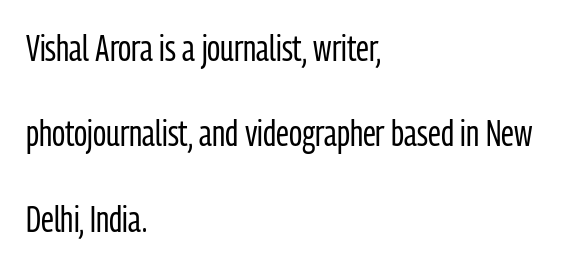
{"serif": "no", "italic": "no", "bold": "no", "weight": "regular", "width": "condensed", "stroke_contrast": "low", "x_height": "medium", "monospaced": "no", "underline": "no", "align": "left", "line_spacing": "loose", "line_spacing_ratio": 2.37, "letter_spacing": "normal", "letter_spacing_em": 0.0, "glyph_px": 36}
